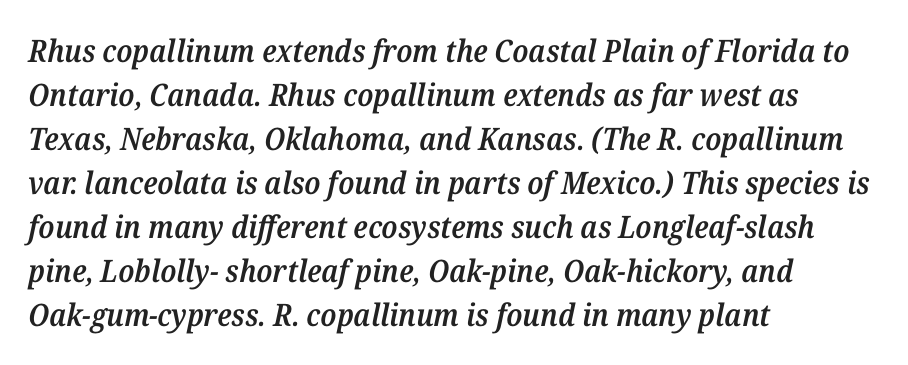
The image shows 31 px semibold serif type, italic (leaning right); set left-aligned, normal line spacing (1.42x), normal letter spacing, not underlined; medium stroke contrast and a medium x-height.
